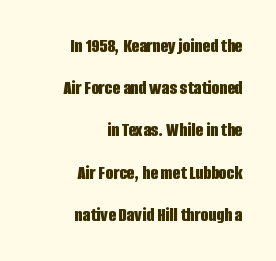
{"italic": "no", "bold": "yes", "underline": "no", "align": "right", "line_spacing": "loose", "line_spacing_ratio": 2.11, "letter_spacing": "normal", "letter_spacing_em": 0.0, "glyph_px": 20}
